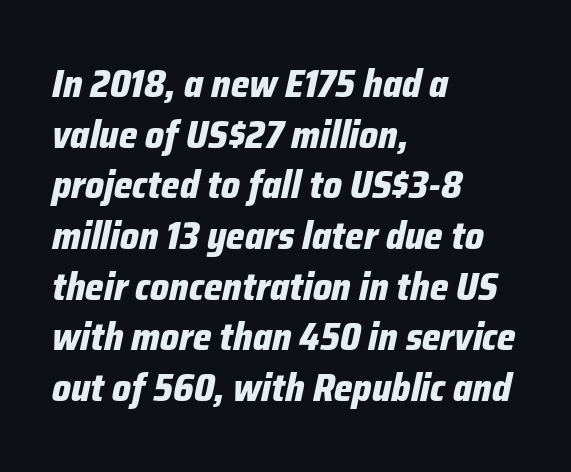
Letters rest on an invisible, unmarked baseline. Caption: bold face, heavy strokes. The face used here is proportionally spaced, like ordinary book or web type. Look at the tracking — it's just the regular setting, nothing added. Leading: standard.
